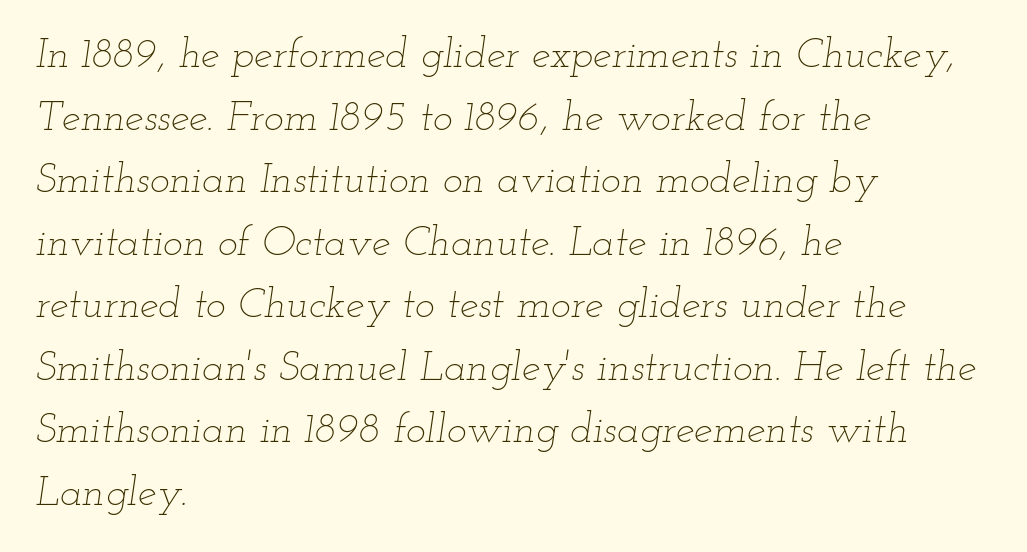
The image shows 42 px thin, wide type, italic (leaning right); set left-aligned, normal line spacing (1.49x), normal letter spacing, not underlined; low stroke contrast and a small x-height.
